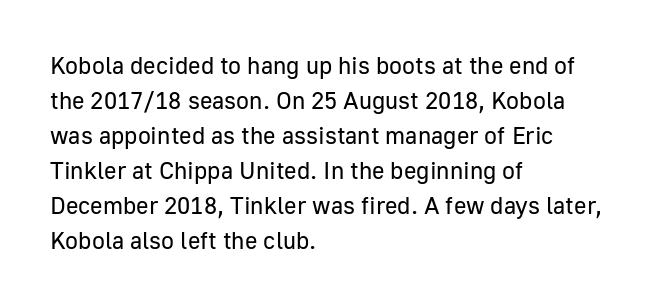
{"italic": "no", "bold": "no", "underline": "no", "align": "left", "line_spacing": "normal", "line_spacing_ratio": 1.46, "letter_spacing": "normal", "letter_spacing_em": 0.0, "glyph_px": 24}
